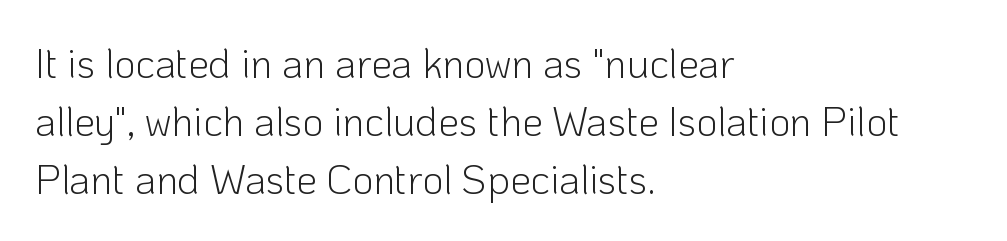
Q: Is the text bold? A: No.
Q: Is the text italic (slanted)? A: No, it is upright.
Q: Is the typeface a serif or a sans-serif typeface? A: Sans-serif.
Q: Is the text underlined? A: No.
Q: How is the paragraph aligned? A: Left-aligned.
Q: Is the spacing between letters normal or unusually wide? A: Normal.
Q: Is the spacing between lines tight, normal or loose? A: Normal.
Q: Width (condensed, normal, or wide)? A: Normal.
Q: Stroke contrast? A: Low.
Q: x-height? A: Medium.
Q: Monospaced? A: No.
